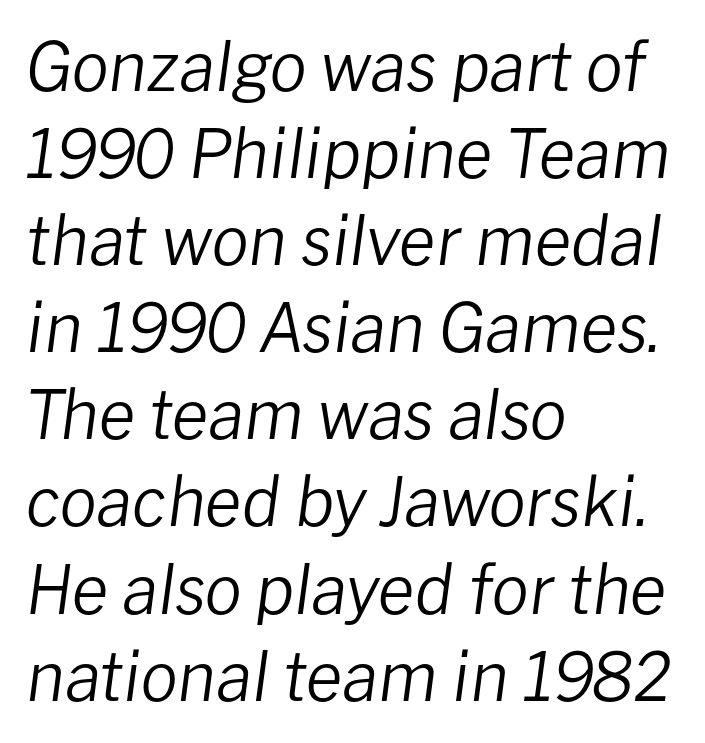
Q: Is the text bold? A: No.
Q: Is the text italic (slanted)? A: Yes, it leans right by about 8 degrees.
Q: Is the text underlined? A: No.
Q: How is the paragraph aligned? A: Left-aligned.
Q: Is the spacing between letters normal or unusually wide? A: Normal.
Q: Is the spacing between lines tight, normal or loose? A: Normal.
Q: Width (condensed, normal, or wide)? A: Normal.
Q: Stroke contrast? A: Low.
Q: x-height? A: Medium.
Q: Monospaced? A: No.
